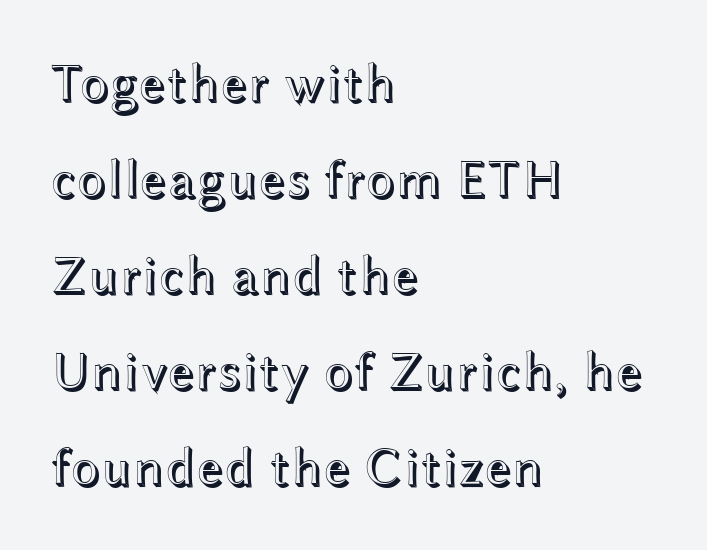
Q: Is the text italic (slanted)? A: No, it is upright.
Q: Is the text underlined? A: No.
Q: How is the paragraph aligned? A: Left-aligned.
Q: Is the spacing between letters normal or unusually wide? A: Normal.
Q: Width (condensed, normal, or wide)? A: Wide.
Q: x-height? A: Medium.
Q: Monospaced? A: No.
